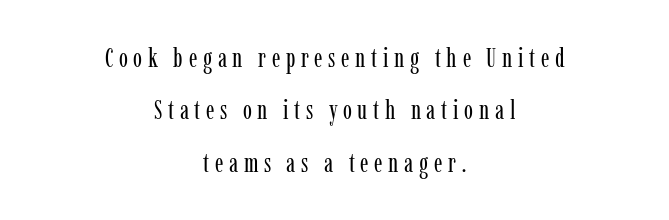
{"italic": "no", "bold": "no", "underline": "no", "align": "center", "line_spacing": "loose", "line_spacing_ratio": 1.94, "letter_spacing": "wide", "letter_spacing_em": 0.21, "glyph_px": 27}
